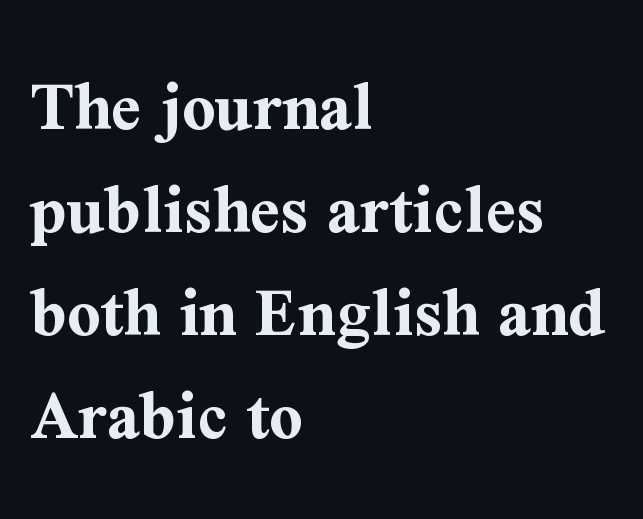
Character widths vary here, with narrow letters taking less room than wide ones. Honestly, there is no underline to notice here at all. Note: serifs present on the glyphs. Bold? Absolutely — the strokes are thick and heavy. The letters sit at their default tracking, neither squeezed nor spread. It's the straight-up-and-down kind of type.
